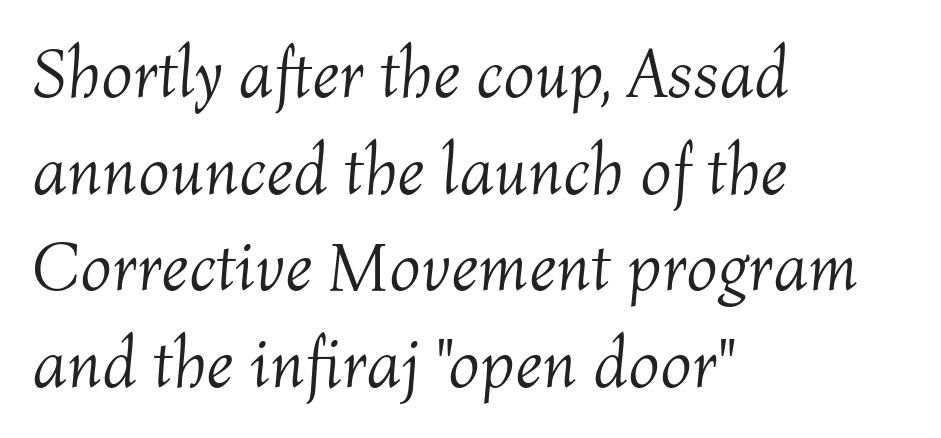
Q: Is the text bold? A: No.
Q: Is the text italic (slanted)? A: Yes, it leans right by about 4 degrees.
Q: Is the text underlined? A: No.
Q: How is the paragraph aligned? A: Left-aligned.
Q: Is the spacing between letters normal or unusually wide? A: Normal.
Q: Is the spacing between lines tight, normal or loose? A: Normal.
Q: Width (condensed, normal, or wide)? A: Normal.
Q: Stroke contrast? A: Medium.
Q: x-height? A: Medium.
Q: Monospaced? A: No.
